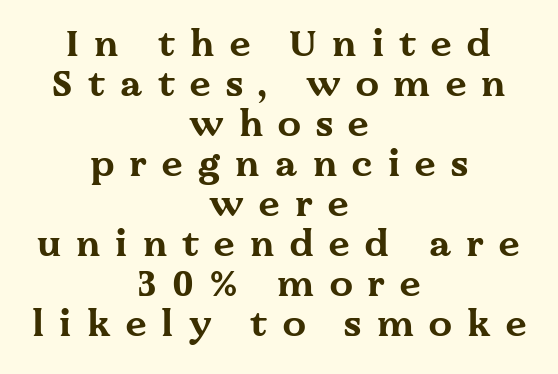
The image shows 37 px bold, wide serif type, upright; set centered, tight line spacing (1.08x), unusually wide letter spacing (+0.41 em), not underlined; medium stroke contrast and a medium x-height.
